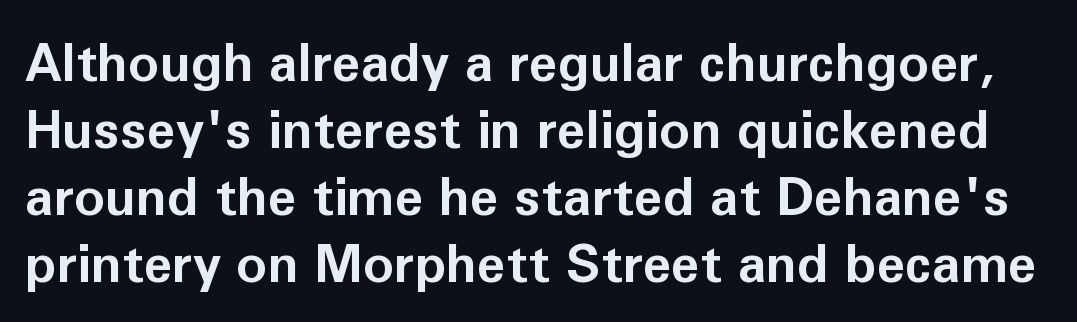
{"serif": "no", "italic": "no", "bold": "yes", "weight": "bold", "width": "normal", "stroke_contrast": "low", "x_height": "medium", "monospaced": "no", "underline": "no", "line_spacing": "normal", "line_spacing_ratio": 1.29, "letter_spacing": "normal", "letter_spacing_em": 0.0, "glyph_px": 52}
